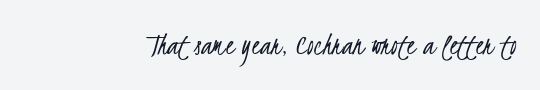
The image shows 33 px light, condensed sans-serif type; set right-aligned, normal letter spacing, not underlined; low stroke contrast and a small x-height.
